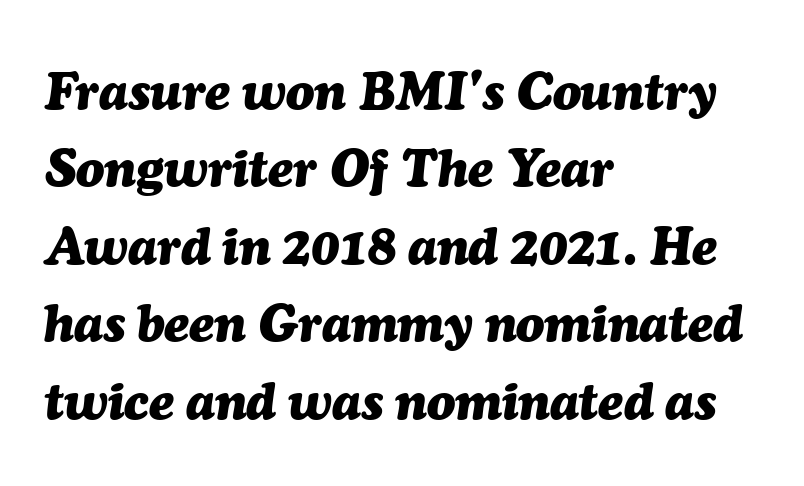
Q: Is the text bold? A: Yes.
Q: Is the text italic (slanted)? A: Yes, it leans right by about 7 degrees.
Q: Is the text underlined? A: No.
Q: How is the paragraph aligned? A: Left-aligned.
Q: Is the spacing between letters normal or unusually wide? A: Normal.
Q: Is the spacing between lines tight, normal or loose? A: Normal.
Q: Width (condensed, normal, or wide)? A: Normal.
Q: Stroke contrast? A: Medium.
Q: x-height? A: Medium.
Q: Monospaced? A: No.
